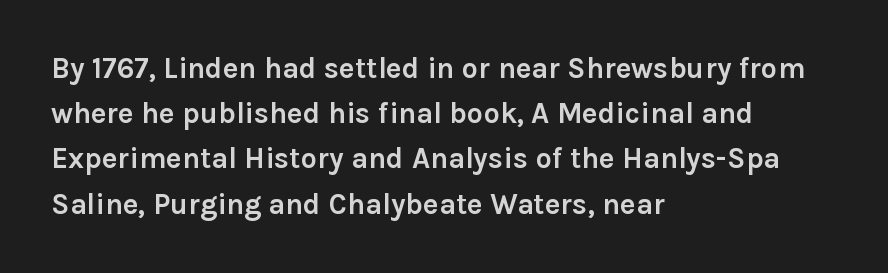
Q: Is the text bold? A: Yes.
Q: Is the text italic (slanted)? A: No, it is upright.
Q: Is the typeface a serif or a sans-serif typeface? A: Sans-serif.
Q: Is the text underlined? A: No.
Q: How is the paragraph aligned? A: Left-aligned.
Q: Is the spacing between letters normal or unusually wide? A: Normal.
Q: Is the spacing between lines tight, normal or loose? A: Normal.
Q: Width (condensed, normal, or wide)? A: Normal.
Q: Stroke contrast? A: Low.
Q: x-height? A: Medium.
Q: Monospaced? A: No.
